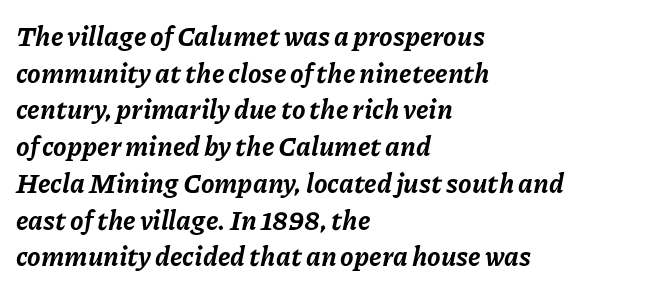
{"italic": "yes", "lean": "right", "slant_degrees": 11, "bold": "yes", "underline": "no", "align": "left", "line_spacing": "normal", "line_spacing_ratio": 1.36, "letter_spacing": "normal", "letter_spacing_em": 0.0, "glyph_px": 27}
